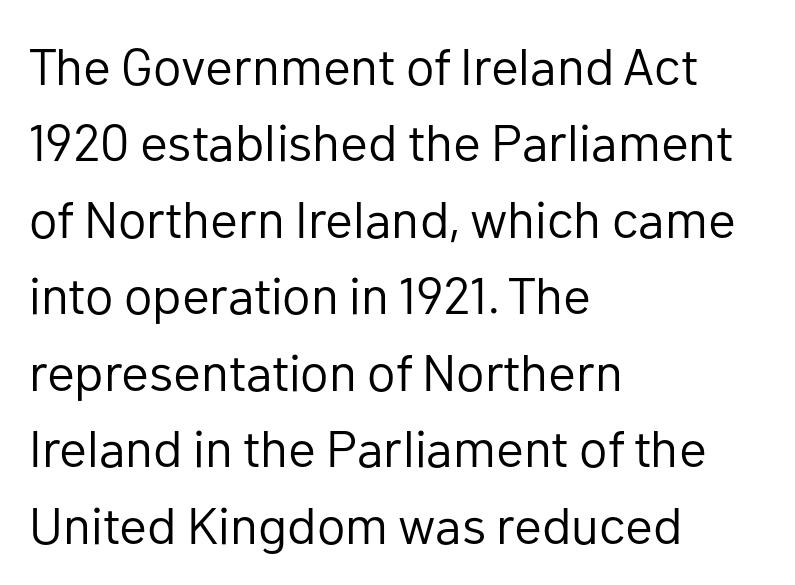
The lettering stays uniformly vertical, giving the passage a roman look. Stroke terminals: plain, sans-serif. Horizontal alignment here is leftward, the default for most running prose. Each word holds together tightly as a unit, with standard inter-letter gaps.
